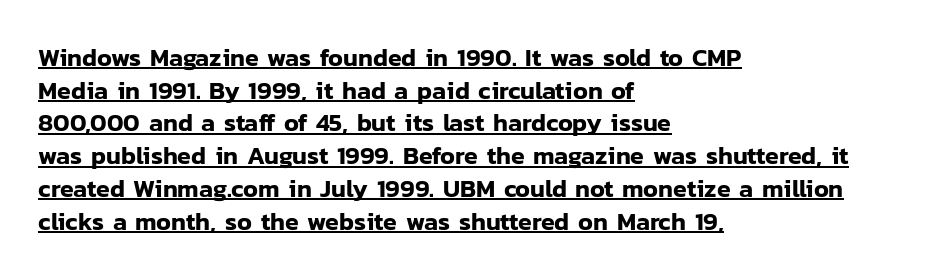
The paragraph shown leans on its left margin. Each line of the rendering has a horizontal stroke beneath the glyphs. Rows of type keep a routine distance in the vertical direction. The font's upright variant was chosen for this text.
